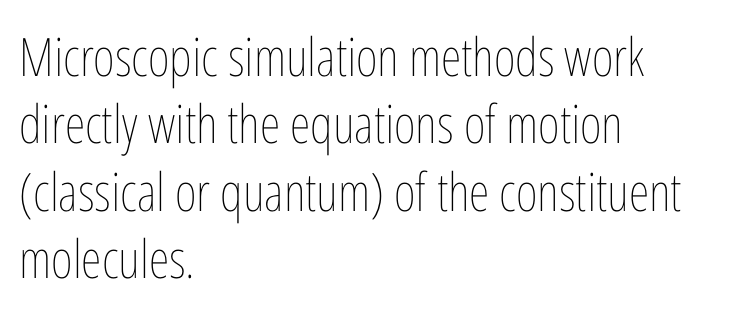
Ink coverage per letter is moderate at most. How would I describe the line gaps? Plain and ordinary. Proportional: the letters do not fall into vertical columns. Decoration check: the copy has no underline. The text block is weighted toward the left margin, trailing off unevenly rightward. Upright lettering throughout.
